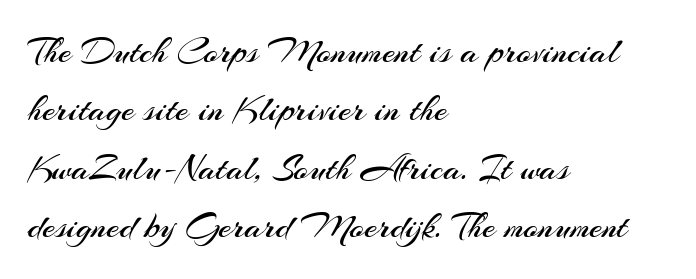
{"serif": "no", "bold": "no", "weight": "regular", "width": "normal", "stroke_contrast": "medium", "x_height": "small", "monospaced": "no", "underline": "no", "align": "left", "line_spacing": "normal", "line_spacing_ratio": 1.58, "letter_spacing": "normal", "letter_spacing_em": 0.0, "glyph_px": 37}
